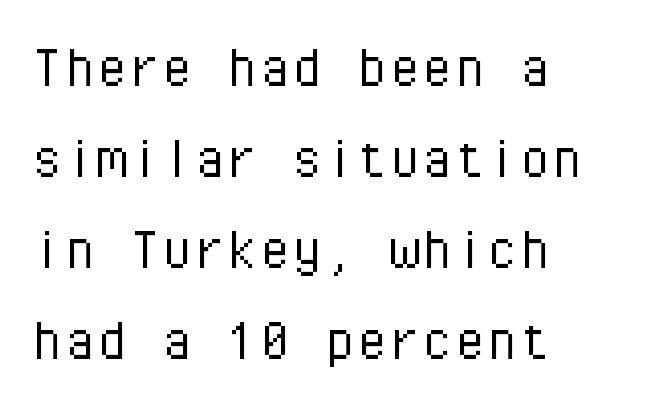
Unmarked baselines from the first word to the last. Think standard paragraph weight, or any step lighter than that. The rendering keeps characters at their native spacing. The letters march in equal steps, a hallmark of fixed-pitch type. Examine the stroke ends and you'll find no serifs.
